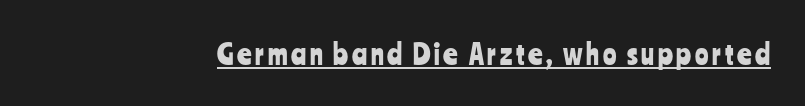
The image shows 28 px condensed sans-serif type, upright; set underlined; low stroke contrast and a medium x-height.
